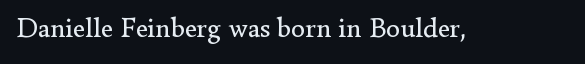
Q: Is the text bold? A: No.
Q: Is the text italic (slanted)? A: No, it is upright.
Q: Is the typeface a serif or a sans-serif typeface? A: Serif.
Q: Is the text underlined? A: No.
Q: Is the spacing between letters normal or unusually wide? A: Normal.
Q: Width (condensed, normal, or wide)? A: Normal.
Q: Stroke contrast? A: Low.
Q: x-height? A: Small.
Q: Monospaced? A: No.
